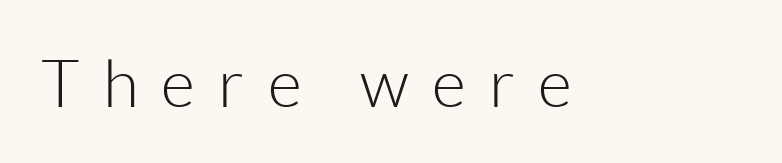
The image shows 66 px light sans-serif type, upright; set unusually wide letter spacing (+0.35 em), not underlined; low stroke contrast and a medium x-height.
